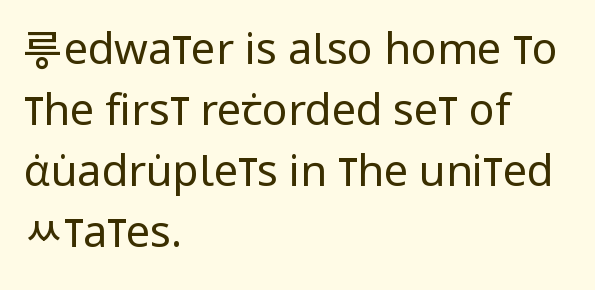
The image shows 43 px regular-weight, condensed sans-serif type, upright; set left-aligned, normal line spacing (1.42x), normal letter spacing, not underlined; low stroke contrast and a large x-height.
